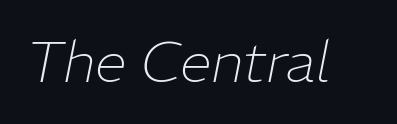
The image shows 57 px thin type, italic (leaning right); set normal letter spacing, not underlined; low stroke contrast and a medium x-height.
